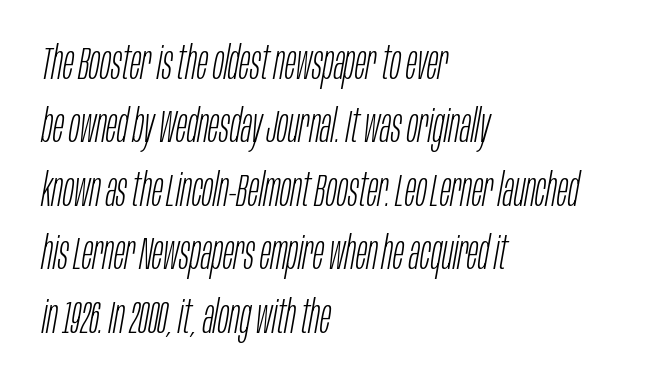
{"italic": "yes", "lean": "right", "slant_degrees": 10, "bold": "no", "weight": "light", "width": "condensed", "stroke_contrast": "low", "x_height": "large", "monospaced": "no", "underline": "no", "align": "left", "line_spacing": "normal", "line_spacing_ratio": 1.38, "letter_spacing": "normal", "letter_spacing_em": 0.0, "glyph_px": 46}
